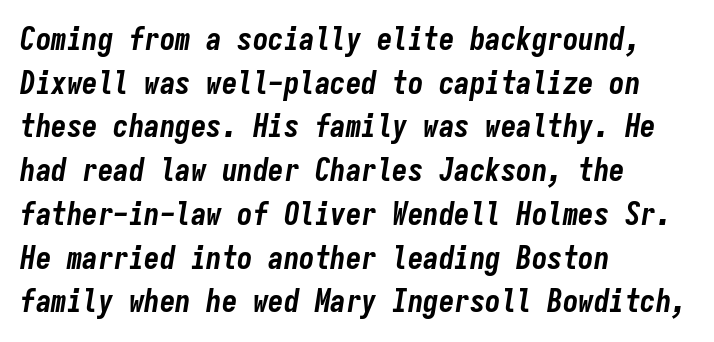
{"italic": "yes", "lean": "right", "slant_degrees": 9, "bold": "yes", "weight": "bold", "width": "condensed", "stroke_contrast": "low", "x_height": "medium", "monospaced": "yes", "underline": "no", "align": "left", "line_spacing": "normal", "line_spacing_ratio": 1.41, "letter_spacing": "normal", "letter_spacing_em": 0.0, "glyph_px": 31}
